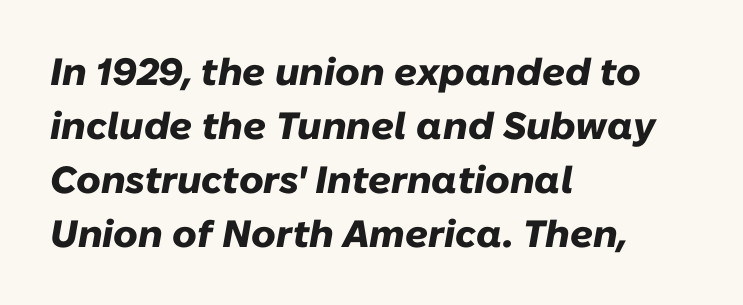
{"italic": "yes", "lean": "right", "slant_degrees": 10, "bold": "yes", "weight": "heavy", "width": "normal", "stroke_contrast": "low", "x_height": "medium", "monospaced": "no", "underline": "no", "align": "left", "line_spacing": "normal", "line_spacing_ratio": 1.42, "letter_spacing": "normal", "letter_spacing_em": 0.0, "glyph_px": 38}
